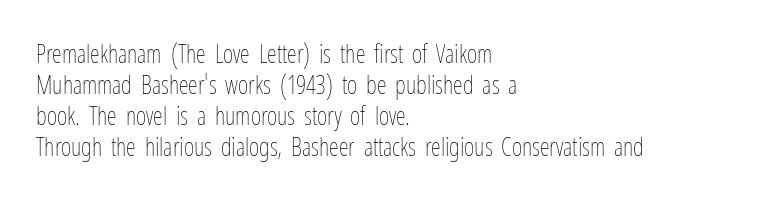
{"italic": "no", "bold": "no", "underline": "no", "align": "left", "line_spacing_ratio": 1.24, "letter_spacing": "normal", "letter_spacing_em": 0.0, "glyph_px": 25}
